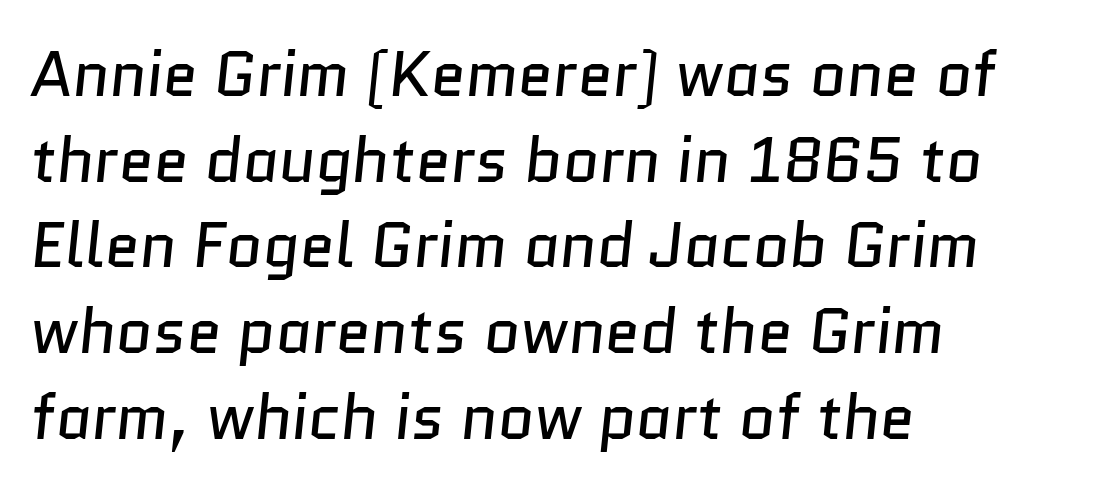
The vertical gap from one line to the next is medium. The type family on display is of the sans-serif kind. Is the type heavy? It reads as light-to-regular instead. Looks like regular typesetting: each glyph gets only the width it needs. All the whitespace from short lines collects on the right.
